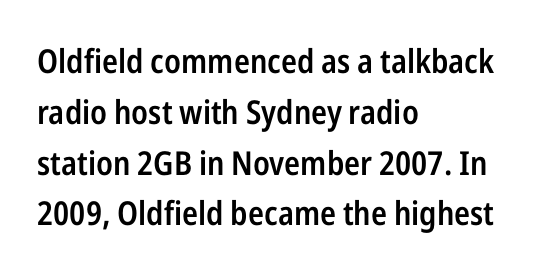
The image shows 33 px semibold, condensed sans-serif type, upright; set left-aligned, normal line spacing (1.54x), normal letter spacing, not underlined; low stroke contrast and a medium x-height.
